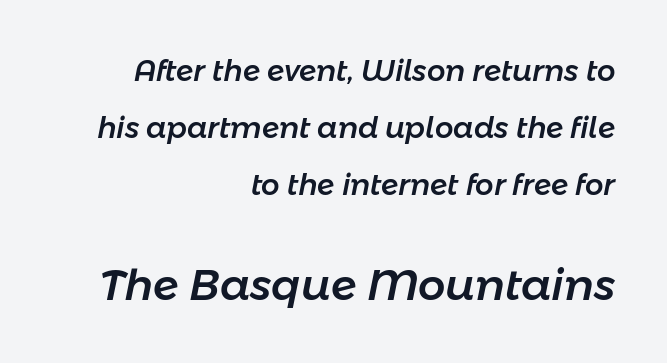
The image shows 43 px text type, italic (leaning right); set right-aligned, loose line spacing (1.97x), normal letter spacing, not underlined; the second (bottom) block is 1.48x larger; low stroke contrast and a medium x-height.
